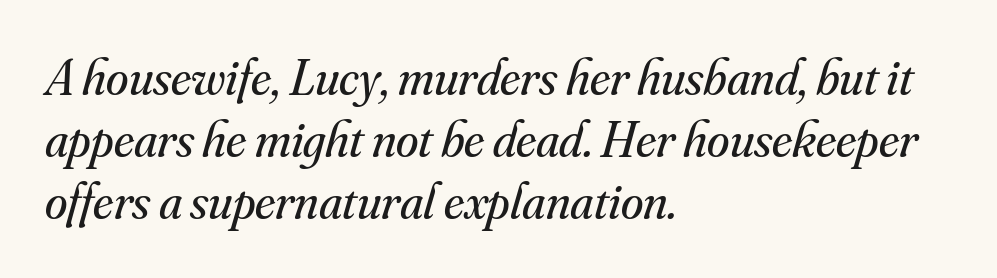
The image shows 51 px regular-weight serif type, italic (leaning right); set left-aligned, line spacing 1.22x, normal letter spacing, not underlined; medium stroke contrast and a small x-height.
